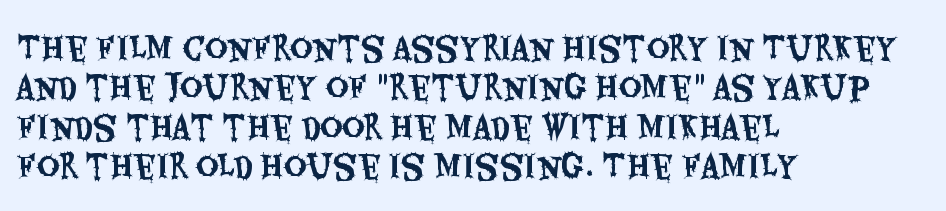
{"serif": "no", "italic": "no", "width": "condensed", "stroke_contrast": "medium", "x_height": "large", "monospaced": "no", "underline": "no", "align": "left", "line_spacing": "normal", "line_spacing_ratio": 1.27, "letter_spacing": "normal", "letter_spacing_em": 0.0, "glyph_px": 31}
